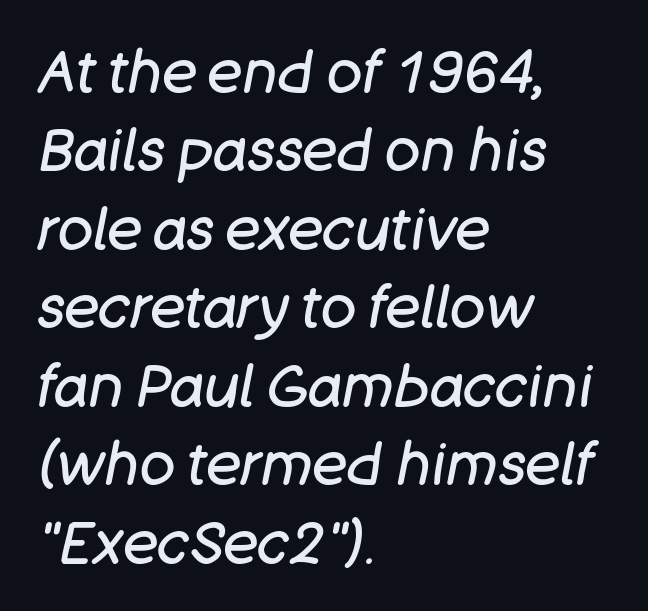
Is the block centered? No — it sits flush against the left margin. How would I describe the line gaps? Plain and ordinary. The type is set solid horizontally, with unmodified tracking. Has an underline been added? It has not.
